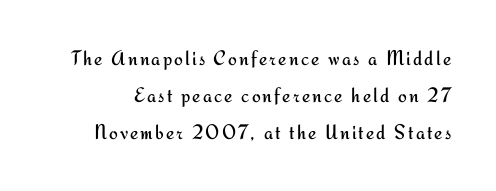
The face looks like a standard text weight, possibly lighter. The letters stand upright; this is a roman face. Only glyphs here, with clear space below each row.
